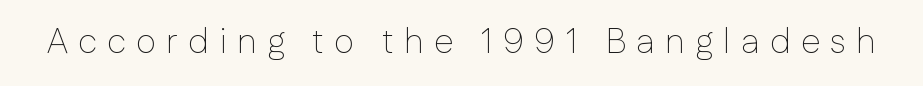
{"serif": "no", "italic": "no", "bold": "no", "weight": "thin", "width": "normal", "stroke_contrast": "low", "x_height": "medium", "monospaced": "no", "underline": "no", "letter_spacing": "wide", "letter_spacing_em": 0.29, "glyph_px": 35}
